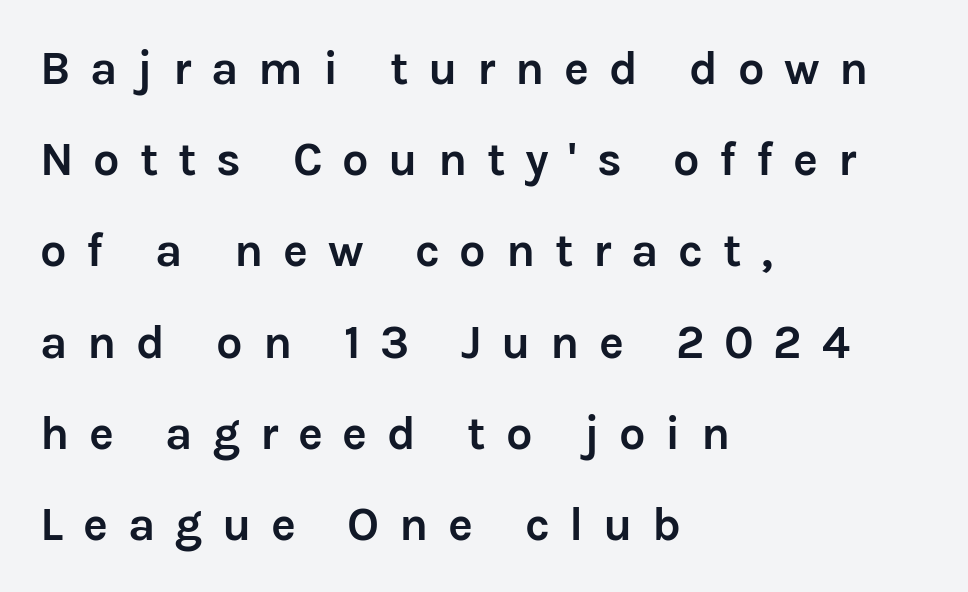
{"serif": "no", "italic": "no", "bold": "yes", "weight": "semibold", "width": "normal", "stroke_contrast": "low", "x_height": "medium", "monospaced": "no", "underline": "no", "align": "left", "line_spacing": "loose", "line_spacing_ratio": 1.94, "letter_spacing": "wide", "letter_spacing_em": 0.42, "glyph_px": 47}
